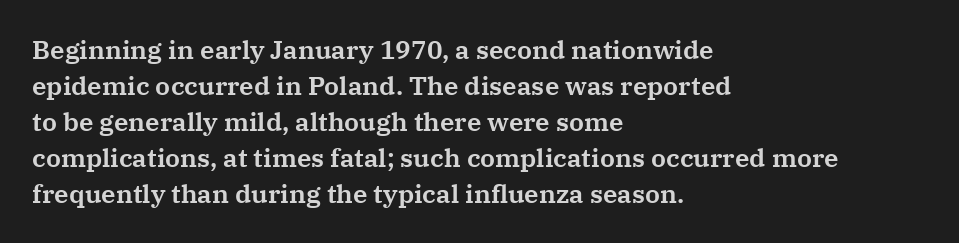
The image shows 26 px text type, upright; set left-aligned, normal line spacing (1.38x), normal letter spacing, not underlined.
